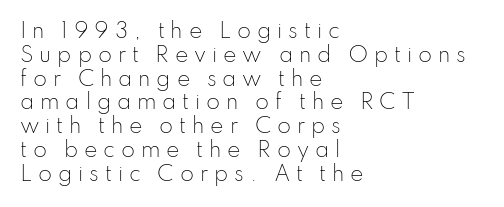
Q: Is the text bold? A: No.
Q: Is the text italic (slanted)? A: No, it is upright.
Q: Is the text underlined? A: No.
Q: How is the paragraph aligned? A: Left-aligned.
Q: Is the spacing between letters normal or unusually wide? A: Unusually wide.
